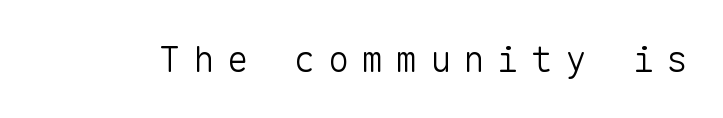
The image shows 36 px light sans-serif type, upright, monospaced; set unusually wide letter spacing (+0.34 em), not underlined; low stroke contrast and a medium x-height.
